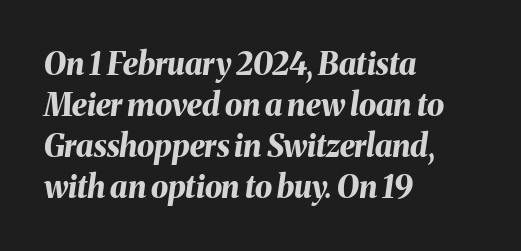
The image shows 31 px bold type, italic (leaning right); set left-aligned, normal line spacing (1.32x), normal letter spacing, not underlined; medium stroke contrast and a medium x-height.
